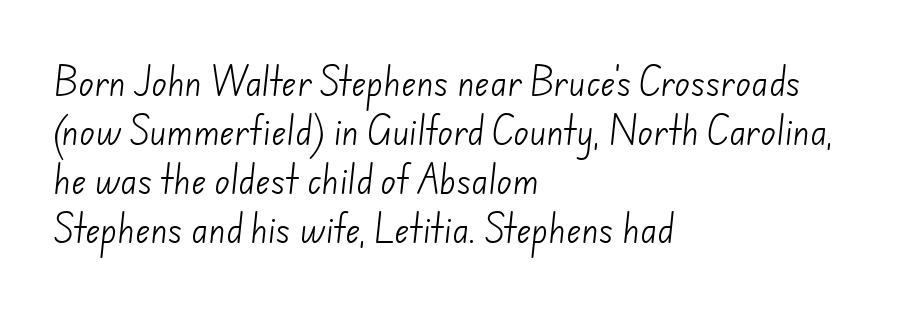
Think of a printed novel: that variable character pitch is what you see here. The face looks like a standard text weight, possibly lighter. A classic flush-left, rag-right setting is used for this passage. Is this a sans? Yes — the strokes have no serifs. These lines keep a tight, regular rhythm from letter to letter.
